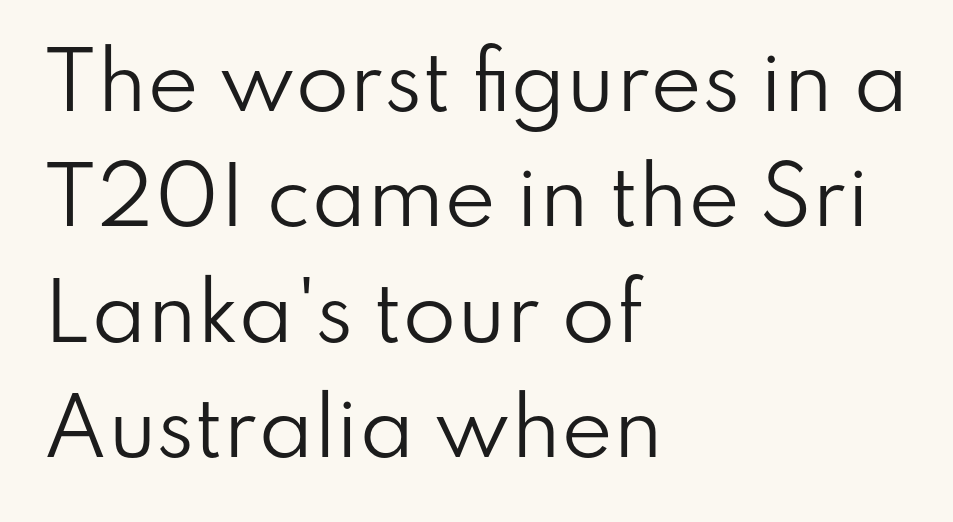
Q: Is the text bold? A: No.
Q: Is the text italic (slanted)? A: No, it is upright.
Q: Is the typeface a serif or a sans-serif typeface? A: Sans-serif.
Q: Is the text underlined? A: No.
Q: How is the paragraph aligned? A: Left-aligned.
Q: Is the spacing between letters normal or unusually wide? A: Normal.
Q: Is the spacing between lines tight, normal or loose? A: Normal.
Q: Width (condensed, normal, or wide)? A: Normal.
Q: Stroke contrast? A: Low.
Q: x-height? A: Small.
Q: Monospaced? A: No.
